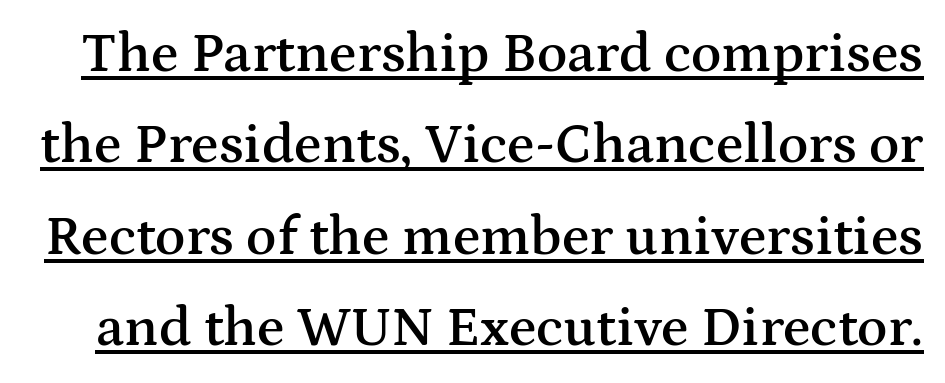
Yep, those are serifs on the letters. This rendering features underlined lettering. The glyphs have the mass of a demibold cut, below bold. Does the lettering tilt? It doesn't — this is upright. The rendering uses natural spacing where letterforms have individual widths.
